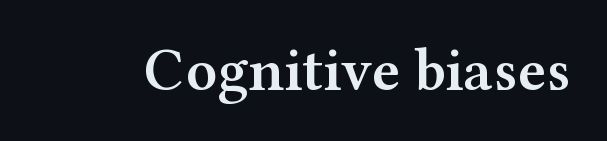
The image shows 60 px semibold, wide serif type, upright; set normal letter spacing, not underlined; medium stroke contrast and a medium x-height.
